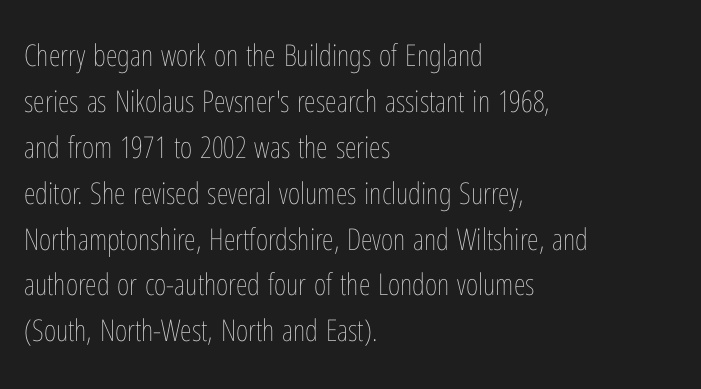
The image shows 30 px thin, condensed type, upright; set left-aligned, normal line spacing (1.53x), normal letter spacing, not underlined; low stroke contrast and a medium x-height.
